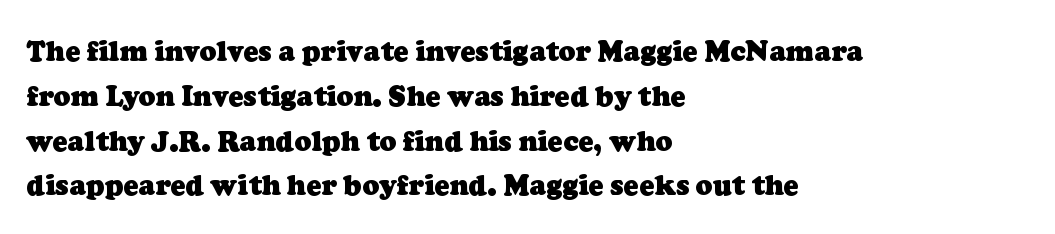
The image shows 28 px heavy serif type; set left-aligned, normal line spacing (1.6x), normal letter spacing, not underlined; low stroke contrast and a medium x-height.
